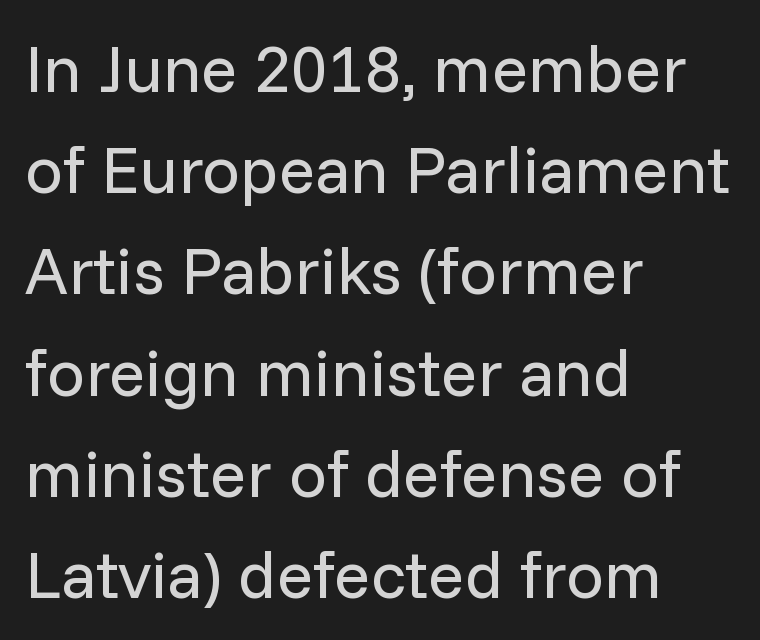
Q: Is the text bold? A: No.
Q: Is the text italic (slanted)? A: No, it is upright.
Q: Is the typeface a serif or a sans-serif typeface? A: Sans-serif.
Q: Is the text underlined? A: No.
Q: How is the paragraph aligned? A: Left-aligned.
Q: Is the spacing between letters normal or unusually wide? A: Normal.
Q: Is the spacing between lines tight, normal or loose? A: Normal.
Q: Width (condensed, normal, or wide)? A: Normal.
Q: Stroke contrast? A: Low.
Q: x-height? A: Medium.
Q: Monospaced? A: No.
